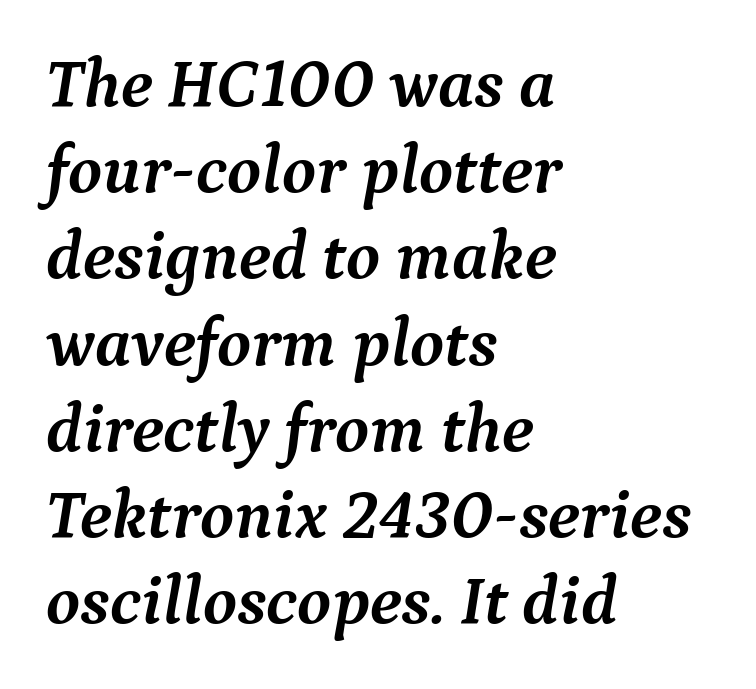
The image shows 69 px semibold serif type, italic (leaning right); set left-aligned, normal line spacing (1.25x), normal letter spacing, not underlined; medium stroke contrast and a medium x-height.
